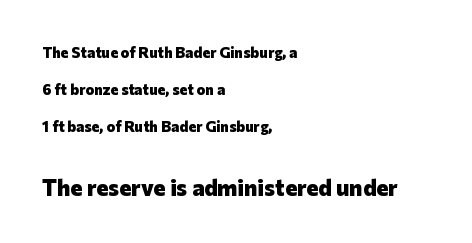
Which chunk is bigger? The second one — the bottom block dwarfs the top. Every stem runs plumb, perpendicular to the baseline. The space directly below the letters is spotless. Successive baselines arrive slowly, with a big drop between each. How heavy is the stroke? Heavy — this is a bold.
